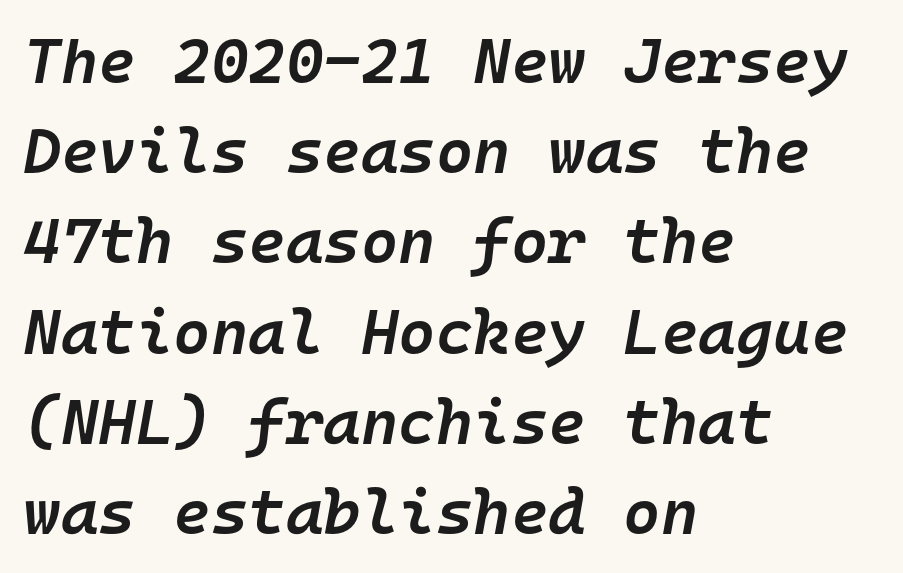
Q: Is the text bold? A: Semi-bold.
Q: Is the text italic (slanted)? A: Yes, it leans right by about 10 degrees.
Q: Is the text underlined? A: No.
Q: How is the paragraph aligned? A: Left-aligned.
Q: Is the spacing between letters normal or unusually wide? A: Normal.
Q: Is the spacing between lines tight, normal or loose? A: Normal.
Q: Width (condensed, normal, or wide)? A: Normal.
Q: Stroke contrast? A: Low.
Q: x-height? A: Medium.
Q: Monospaced? A: Yes.
